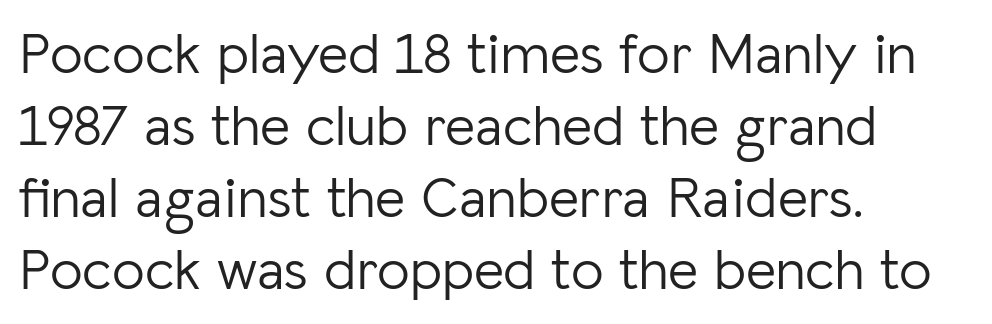
{"serif": "no", "italic": "no", "bold": "no", "weight": "light", "width": "normal", "stroke_contrast": "low", "x_height": "medium", "monospaced": "no", "underline": "no", "align": "left", "line_spacing_ratio": 1.24, "letter_spacing": "normal", "letter_spacing_em": 0.0, "glyph_px": 58}
